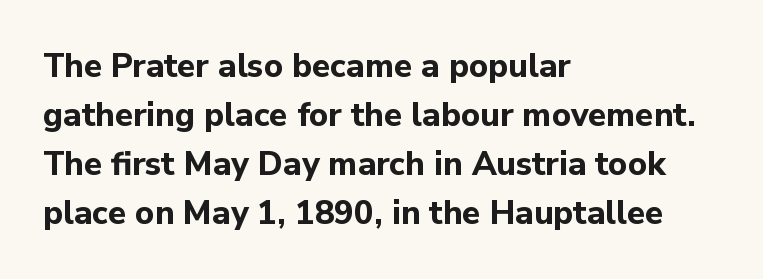
Q: Is the text bold? A: Yes.
Q: Is the text italic (slanted)? A: No, it is upright.
Q: Is the typeface a serif or a sans-serif typeface? A: Sans-serif.
Q: Is the text underlined? A: No.
Q: How is the paragraph aligned? A: Left-aligned.
Q: Is the spacing between letters normal or unusually wide? A: Normal.
Q: Is the spacing between lines tight, normal or loose? A: Normal.
Q: Width (condensed, normal, or wide)? A: Normal.
Q: Stroke contrast? A: Low.
Q: x-height? A: Medium.
Q: Monospaced? A: No.
